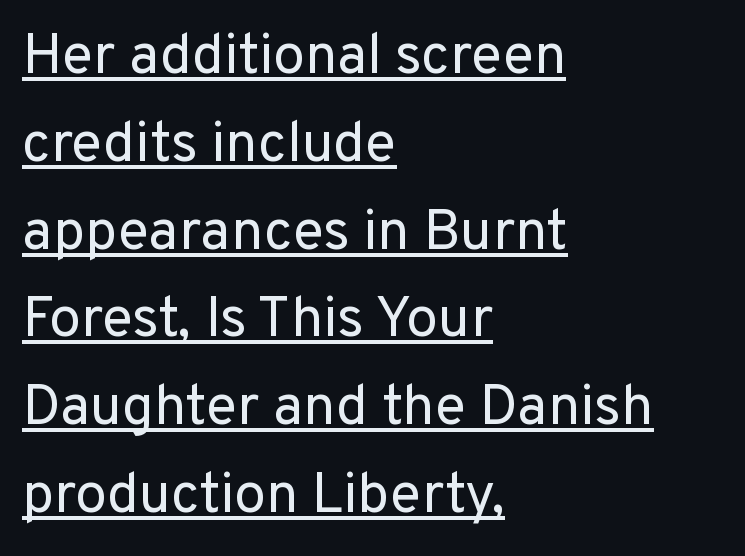
The image shows 57 px regular-weight sans-serif type, upright; set left-aligned, normal line spacing (1.54x), normal letter spacing, underlined; low stroke contrast and a medium x-height.
